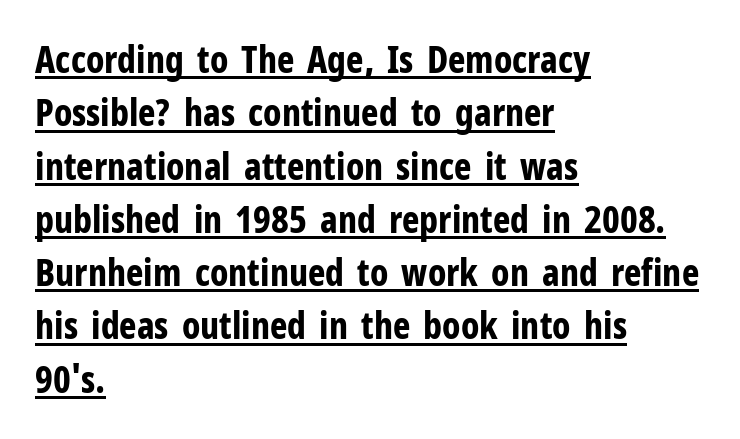
Q: Is the text bold? A: Yes.
Q: Is the text italic (slanted)? A: No, it is upright.
Q: Is the typeface a serif or a sans-serif typeface? A: Sans-serif.
Q: Is the text underlined? A: Yes.
Q: How is the paragraph aligned? A: Left-aligned.
Q: Is the spacing between letters normal or unusually wide? A: Normal.
Q: Is the spacing between lines tight, normal or loose? A: Normal.
Q: Width (condensed, normal, or wide)? A: Condensed.
Q: Stroke contrast? A: Low.
Q: x-height? A: Medium.
Q: Monospaced? A: No.
